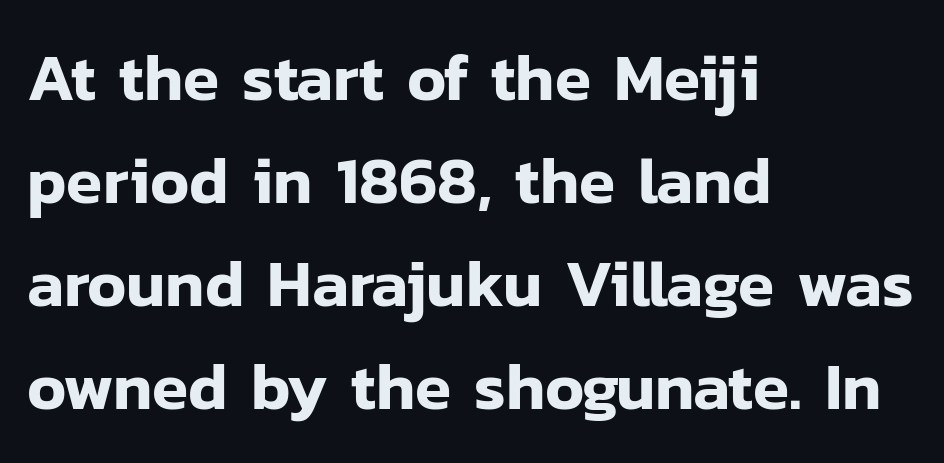
Posture: straight, roman, zero tilt. This rendering features lettering with no underline. A normal amount of white space separates one row of letters from the next. Grotesque or geometric, the face here clearly has no serifs.
